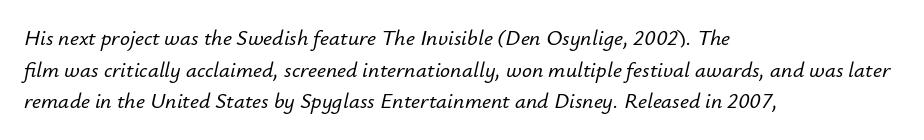
{"italic": "yes", "lean": "right", "slant_degrees": 12, "underline": "no", "align": "left", "line_spacing": "normal", "line_spacing_ratio": 1.44, "letter_spacing": "normal", "letter_spacing_em": 0.0, "glyph_px": 22}
